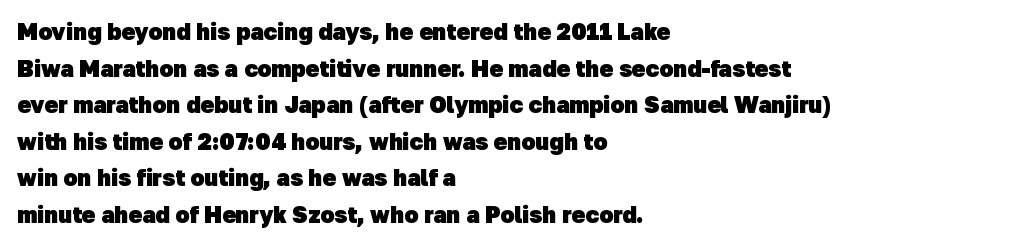
Q: Is the text bold? A: Yes.
Q: Is the text underlined? A: No.
Q: How is the paragraph aligned? A: Left-aligned.
Q: Is the spacing between letters normal or unusually wide? A: Normal.
Q: Is the spacing between lines tight, normal or loose? A: Normal.
